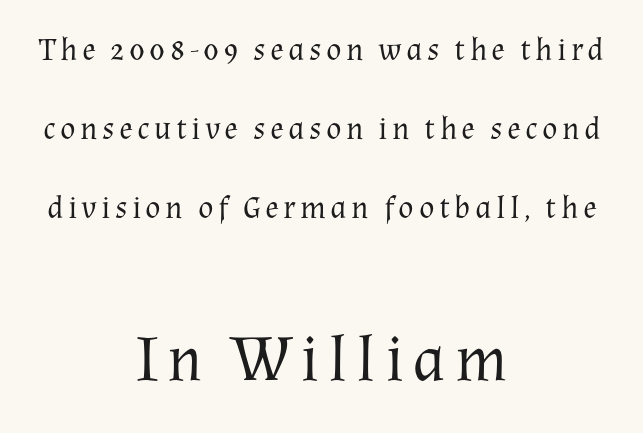
{"serif": "yes", "italic": "no", "bold": "no", "weight": "regular", "width": "normal", "stroke_contrast": "medium", "x_height": "medium", "monospaced": "no", "underline": "no", "align": "center", "line_spacing": "loose", "line_spacing_ratio": 2.47, "larger_block": "second", "size_ratio": 2.03, "glyph_px": 65}
